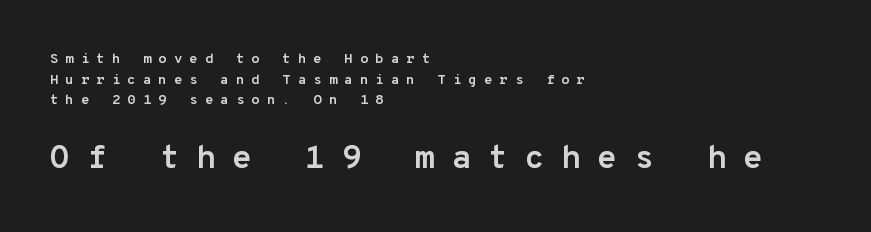
{"serif": "no", "italic": "no", "bold": "yes", "weight": "semibold", "width": "normal", "stroke_contrast": "low", "x_height": "medium", "monospaced": "yes", "underline": "no", "align": "left", "line_spacing": "normal", "line_spacing_ratio": 1.47, "letter_spacing": "wide", "letter_spacing_em": 0.49, "larger_block": "second", "size_ratio": 2.36, "glyph_px": 33}
